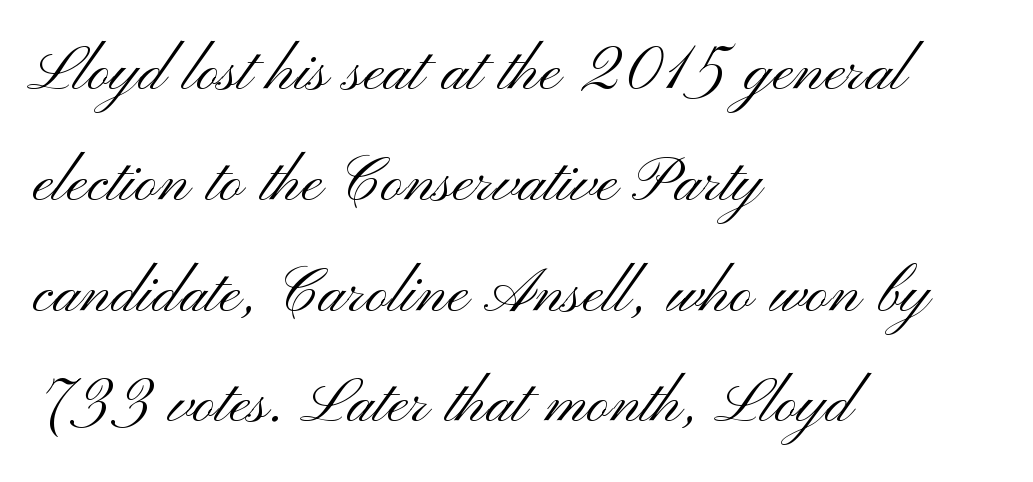
The letters sit at their default tracking, neither squeezed nor spread. The foot of each line stays bare and open. Think of a printed novel: that variable character pitch is what you see here. The lines sit at an ordinary, default distance from one another. Typographically, this falls in the sans-serif category.
